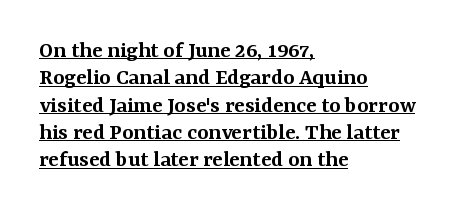
The setting favours the left margin, as ordinary paragraphs usually do. This block would grow much taller if given ordinary leading; it's compressed now. The glyphs are accompanied by a horizontal stroke just below them. As a designer I'd log this as weight 600, semibold. The letters stand straight up with perfectly vertical stems. Spacing between characters is what you'd get straight out of the box.
